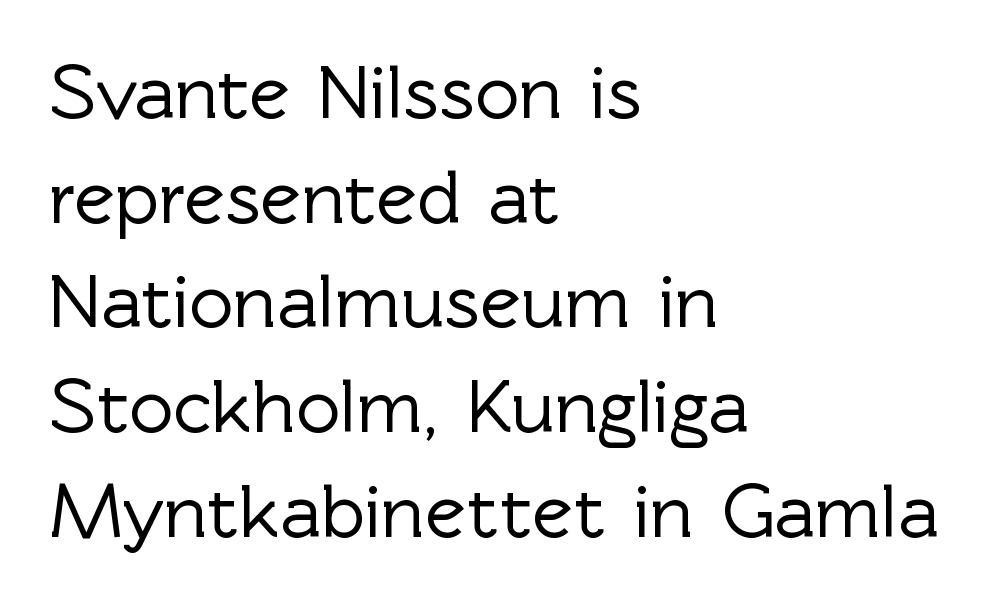
{"serif": "no", "italic": "no", "width": "normal", "x_height": "medium", "monospaced": "no", "underline": "no", "align": "left", "line_spacing": "normal", "line_spacing_ratio": 1.36, "letter_spacing": "normal", "letter_spacing_em": 0.0, "glyph_px": 77}
